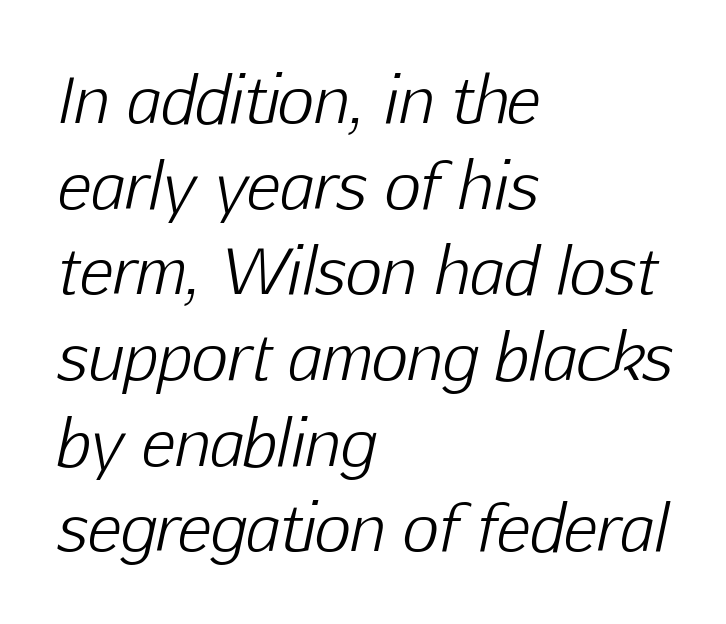
{"italic": "yes", "lean": "right", "slant_degrees": 12, "bold": "no", "weight": "light", "width": "normal", "stroke_contrast": "low", "x_height": "medium", "monospaced": "no", "underline": "no", "align": "left", "line_spacing": "normal", "line_spacing_ratio": 1.36, "letter_spacing": "normal", "letter_spacing_em": 0.0, "glyph_px": 63}
